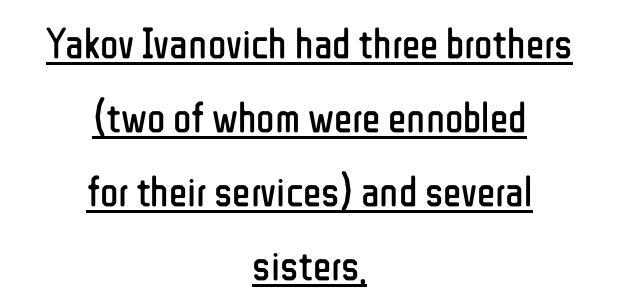
The image shows 43 px regular-weight, condensed sans-serif type, upright; set centered, line spacing 1.72x, normal letter spacing, underlined; low stroke contrast and a medium x-height.
